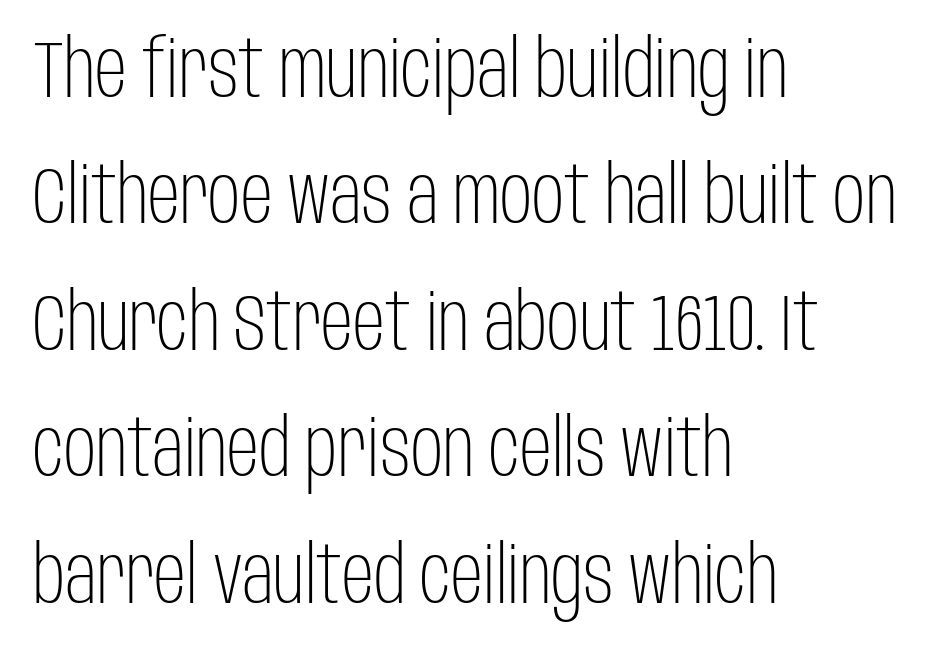
{"serif": "no", "italic": "no", "bold": "no", "weight": "light", "width": "condensed", "stroke_contrast": "low", "x_height": "large", "monospaced": "no", "underline": "no", "align": "left", "line_spacing": "normal", "line_spacing_ratio": 1.58, "letter_spacing": "normal", "letter_spacing_em": 0.0, "glyph_px": 80}
